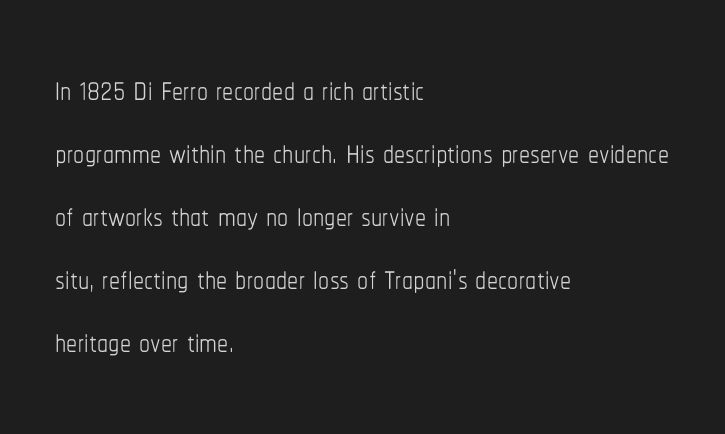
Q: Is the text bold? A: No.
Q: Is the text italic (slanted)? A: No, it is upright.
Q: Is the text underlined? A: No.
Q: How is the paragraph aligned? A: Left-aligned.
Q: Is the spacing between letters normal or unusually wide? A: Normal.
Q: Is the spacing between lines tight, normal or loose? A: Normal.
Q: Width (condensed, normal, or wide)? A: Condensed.
Q: Stroke contrast? A: Low.
Q: x-height? A: Medium.
Q: Monospaced? A: No.
